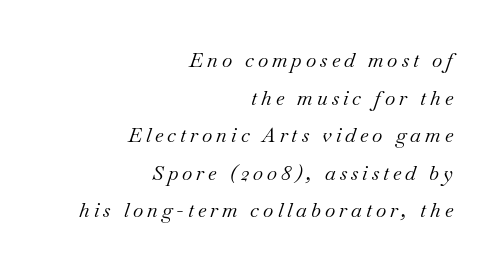
The lines in this sample share a right terminus and differ only in where they begin. There is plenty of visible air inserted between adjacent glyphs. The cut favours lightness, reaching ordinary text weight at its darkest. Is the type slanted? Yes — the strokes lean at a clear angle.
